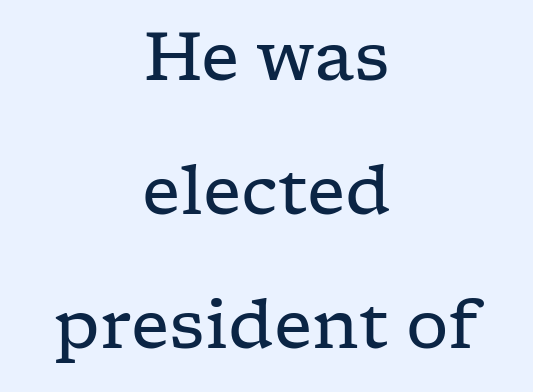
The image shows 67 px regular-weight, wide serif type, upright; set centered, loose line spacing (2.0x), normal letter spacing, not underlined; low stroke contrast and a medium x-height.
